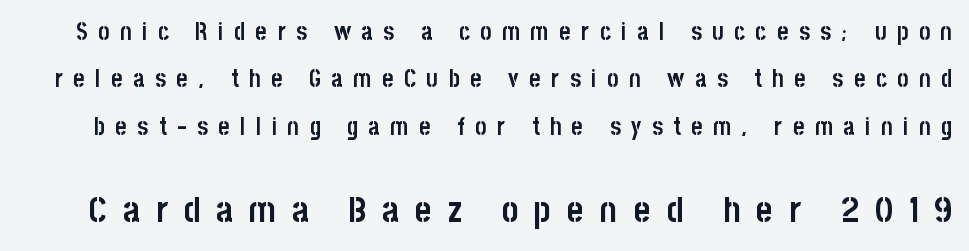
Q: Is the text bold? A: Yes.
Q: Is the text italic (slanted)? A: No, it is upright.
Q: Is the typeface a serif or a sans-serif typeface? A: Sans-serif.
Q: Is the text underlined? A: No.
Q: Is the spacing between letters normal or unusually wide? A: Unusually wide.
Q: Is the spacing between lines tight, normal or loose? A: Loose.
Q: Which block of text is set in a larger size, the first (top) or the second (bottom)? A: The second (bottom) one.
Q: Width (condensed, normal, or wide)? A: Condensed.
Q: Stroke contrast? A: Low.
Q: x-height? A: Large.
Q: Monospaced? A: No.
